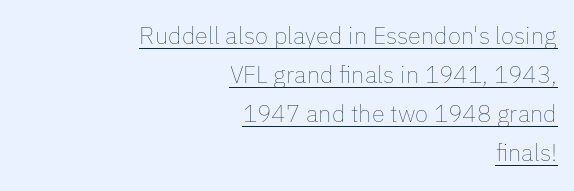
Here the glyphs are tracked normally, forming tight word shapes. This sample uses an upright cut, with every glyph sitting square on the baseline. Where is the straight margin? On the right. Beneath each row of characters lies a ruled line. No heavy texture on the line: the type isn't bold. The lines sit at an ordinary, default distance from one another.
